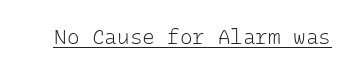
Italic: no, the glyphs are upright roman. You can see a thin bar hugging the bottom of the glyphs. Nothing heavy about these letters — not bold at all. Look at the tracking — it's just the regular setting, nothing added.
